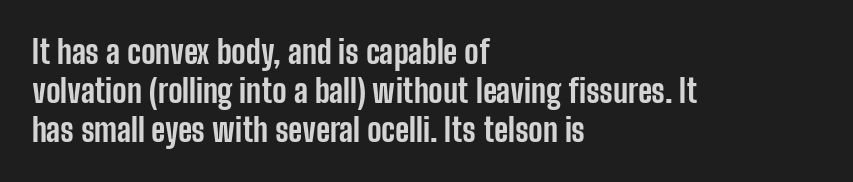
Q: Is the text bold? A: Yes.
Q: Is the text italic (slanted)? A: No, it is upright.
Q: Is the typeface a serif or a sans-serif typeface? A: Sans-serif.
Q: Is the text underlined? A: No.
Q: How is the paragraph aligned? A: Left-aligned.
Q: Is the spacing between letters normal or unusually wide? A: Normal.
Q: Width (condensed, normal, or wide)? A: Condensed.
Q: Stroke contrast? A: Low.
Q: x-height? A: Medium.
Q: Monospaced? A: No.
